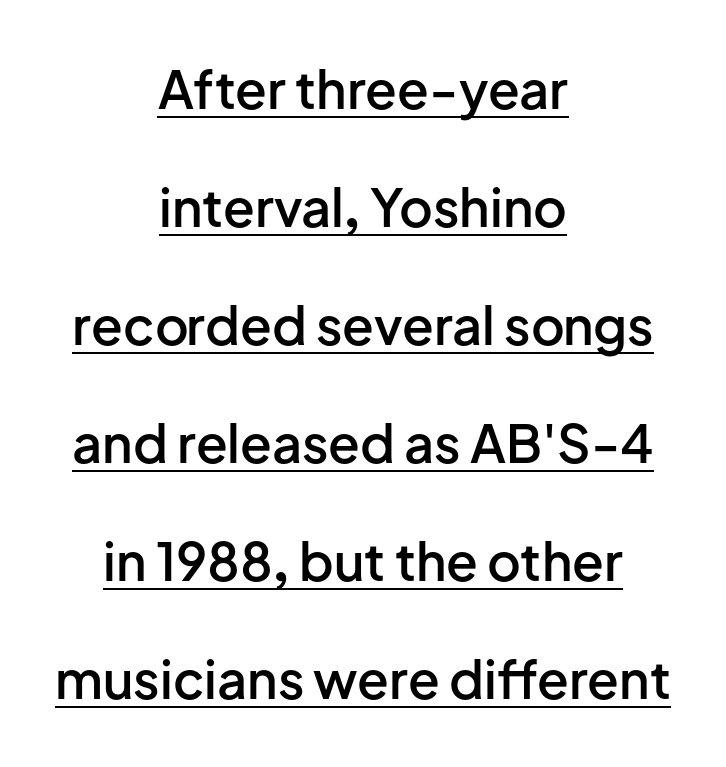
{"serif": "no", "italic": "no", "bold": "semi", "weight": "semibold", "width": "normal", "stroke_contrast": "low", "x_height": "medium", "monospaced": "no", "underline": "yes", "align": "center", "line_spacing": "loose", "line_spacing_ratio": 2.27, "letter_spacing": "normal", "letter_spacing_em": 0.0, "glyph_px": 52}
